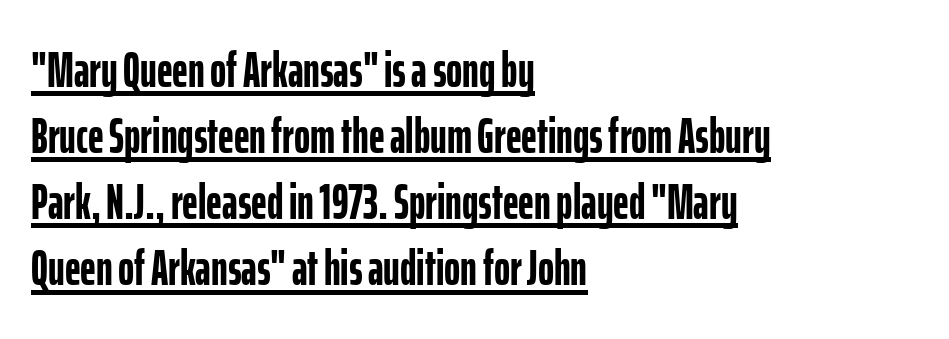
{"serif": "no", "italic": "no", "bold": "yes", "weight": "semibold", "width": "condensed", "stroke_contrast": "low", "x_height": "medium", "monospaced": "no", "underline": "yes", "align": "left", "line_spacing": "normal", "line_spacing_ratio": 1.35, "letter_spacing": "normal", "letter_spacing_em": 0.0, "glyph_px": 49}
